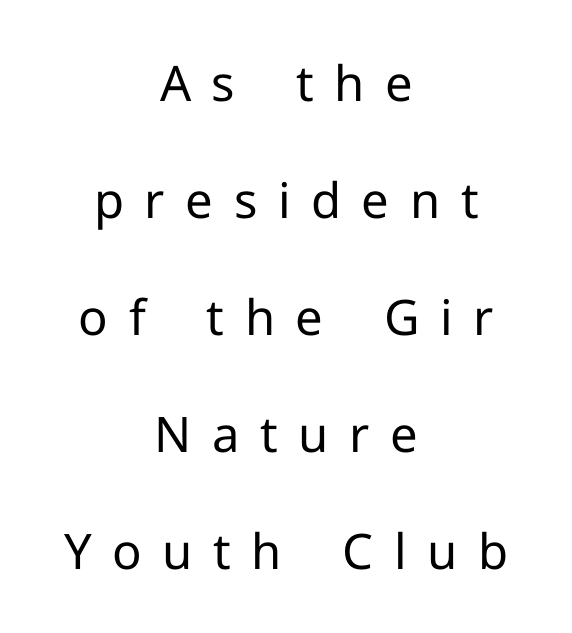
The block of text is sparse from top to bottom, with ample space between rows. Ascenders rise straight up at ninety degrees. The strokes carry an ordinary text weight at most. The passage shown is typed in a proportional face where columns would drift. Each line is balanced around a shared central axis. Between one letter and the next there's a generous, obvious gap.
